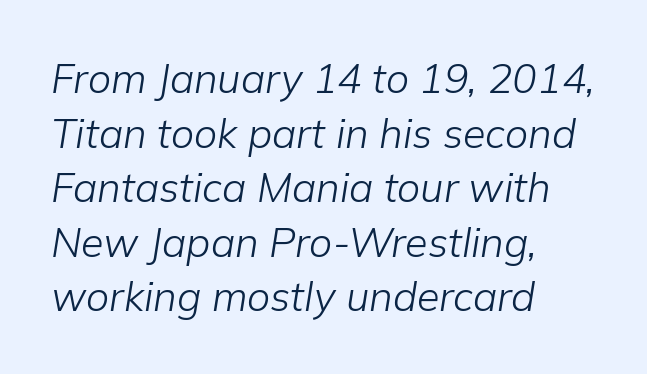
Counters stay open thanks to moderate or lighter strokes. The rendering uses natural spacing where letterforms have individual widths. This rendering uses left alignment, leaving the right contour irregular. The text carries the slant typical of an italic or oblique font. What stands out about the letter spacing? Nothing — it is the standard amount.
